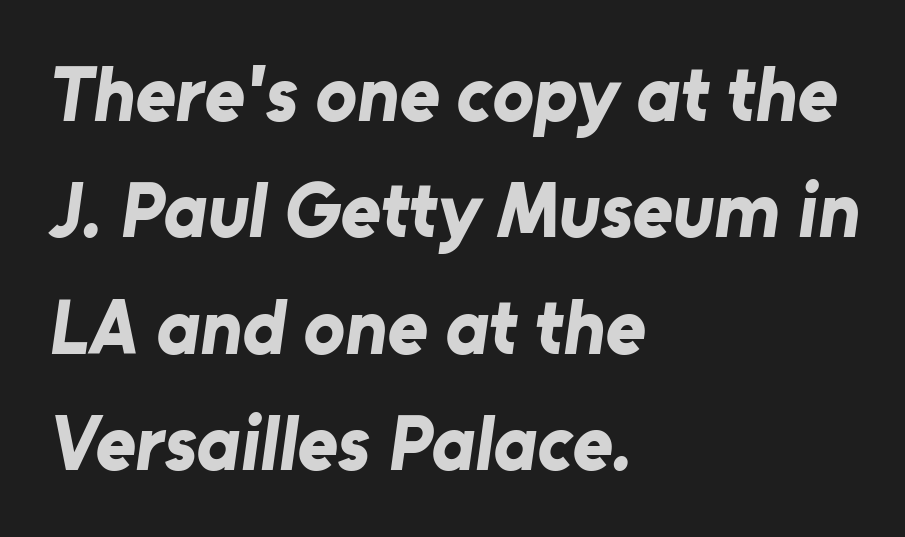
The image shows 77 px bold sans-serif type; set left-aligned, normal line spacing (1.51x), normal letter spacing, not underlined; low stroke contrast and a medium x-height.
